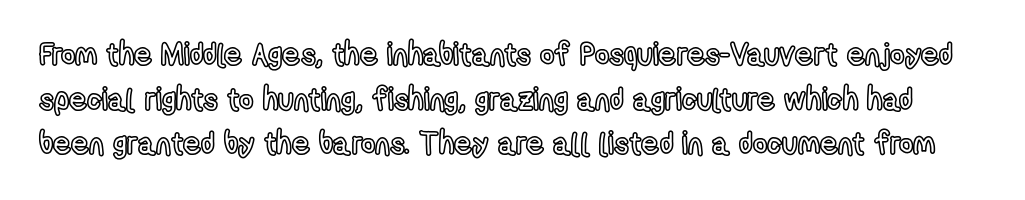
The image shows 31 px condensed type, upright; set normal line spacing (1.44x), normal letter spacing, not underlined; a medium x-height.
